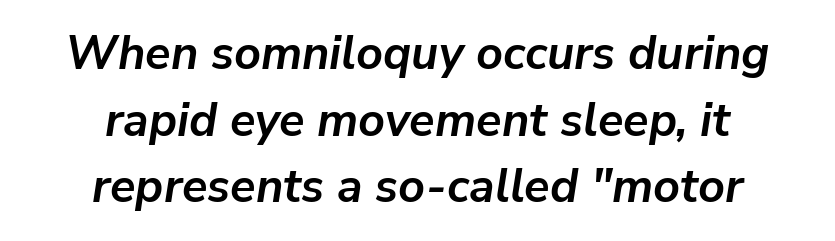
The image shows 47 px semibold type, italic (leaning right); set centered, normal line spacing (1.42x), normal letter spacing, not underlined; low stroke contrast and a medium x-height.
